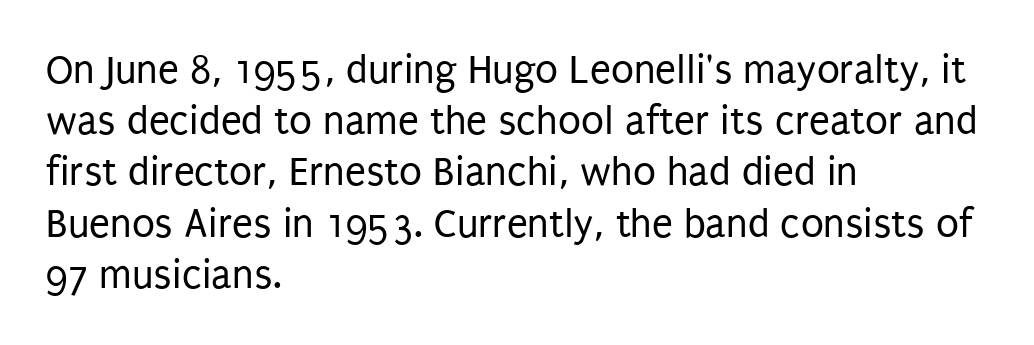
The image shows 42 px regular-weight, condensed sans-serif type, upright; set left-aligned, line spacing 1.22x, normal letter spacing, not underlined; low stroke contrast and a large x-height.
